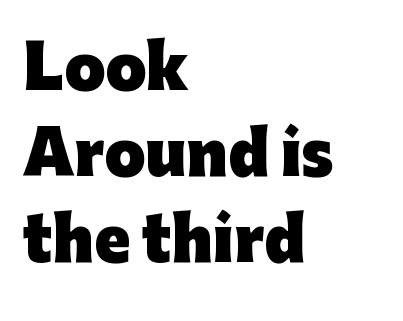
{"serif": "no", "italic": "no", "bold": "yes", "weight": "heavy", "width": "normal", "stroke_contrast": "low", "x_height": "medium", "monospaced": "no", "underline": "no", "align": "left", "line_spacing": "normal", "line_spacing_ratio": 1.46, "letter_spacing": "normal", "letter_spacing_em": 0.0, "glyph_px": 59}
